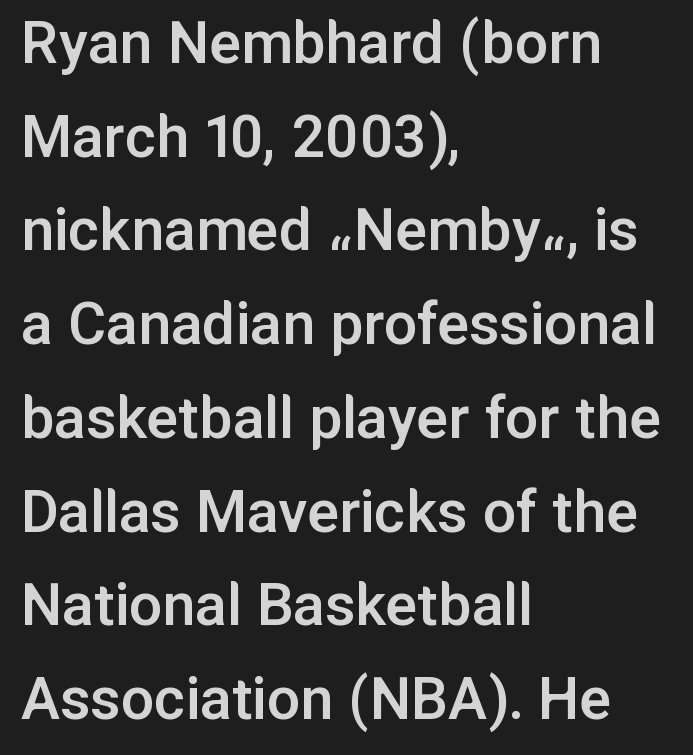
Q: Is the text bold? A: Semi-bold.
Q: Is the text italic (slanted)? A: No, it is upright.
Q: Is the typeface a serif or a sans-serif typeface? A: Sans-serif.
Q: Is the text underlined? A: No.
Q: How is the paragraph aligned? A: Left-aligned.
Q: Is the spacing between letters normal or unusually wide? A: Normal.
Q: Is the spacing between lines tight, normal or loose? A: Normal.
Q: Width (condensed, normal, or wide)? A: Normal.
Q: Stroke contrast? A: Low.
Q: x-height? A: Medium.
Q: Monospaced? A: No.
